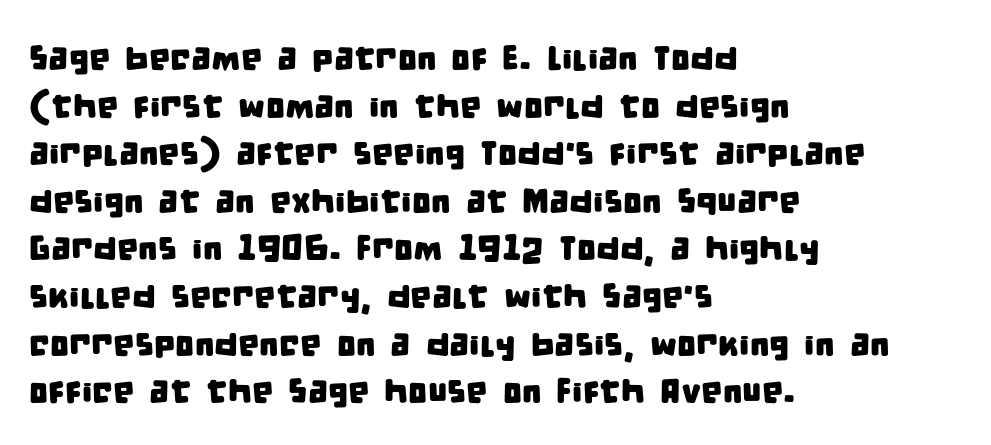
Compared with typical paragraphs, the rows here are spaced about the same. These lines are rendered in a variable-pitch font. A clean baseline with only descenders dipping below it. No extra tracking has been applied to these lines. Type style note: lacks serifs.
